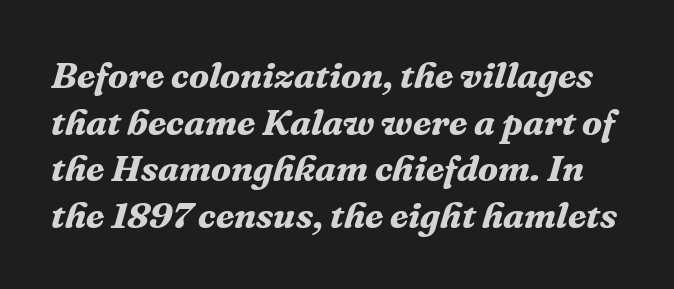
Q: Is the text bold? A: Yes.
Q: Is the text italic (slanted)? A: Yes, it leans right by about 16 degrees.
Q: Is the typeface a serif or a sans-serif typeface? A: Serif.
Q: Is the text underlined? A: No.
Q: Is the spacing between letters normal or unusually wide? A: Normal.
Q: Is the spacing between lines tight, normal or loose? A: Normal.
Q: Width (condensed, normal, or wide)? A: Normal.
Q: Stroke contrast? A: Medium.
Q: x-height? A: Medium.
Q: Monospaced? A: No.
